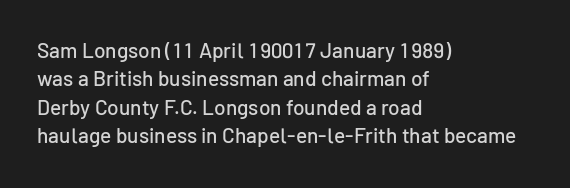
{"italic": "no", "underline": "no", "align": "left", "line_spacing": "normal", "line_spacing_ratio": 1.35, "letter_spacing": "normal", "letter_spacing_em": 0.0, "glyph_px": 21}
